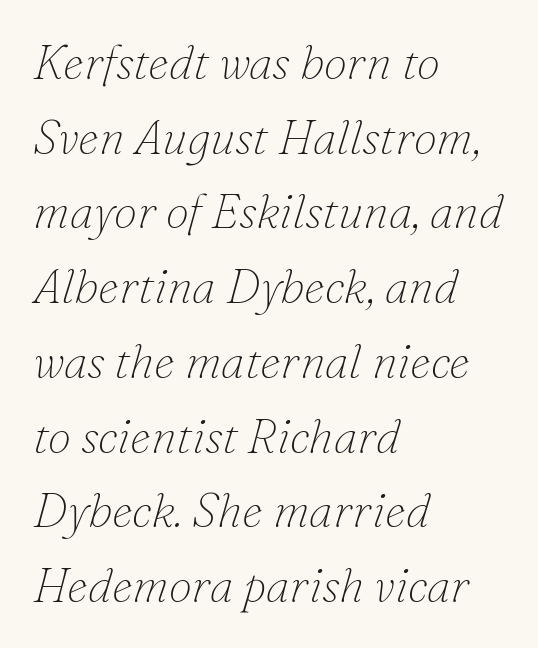
Q: Is the text bold? A: No.
Q: Is the text italic (slanted)? A: Yes, it leans right by about 16 degrees.
Q: Is the typeface a serif or a sans-serif typeface? A: Serif.
Q: Is the text underlined? A: No.
Q: How is the paragraph aligned? A: Left-aligned.
Q: Is the spacing between letters normal or unusually wide? A: Normal.
Q: Is the spacing between lines tight, normal or loose? A: Normal.
Q: Width (condensed, normal, or wide)? A: Normal.
Q: Stroke contrast? A: Low.
Q: x-height? A: Small.
Q: Monospaced? A: No.
